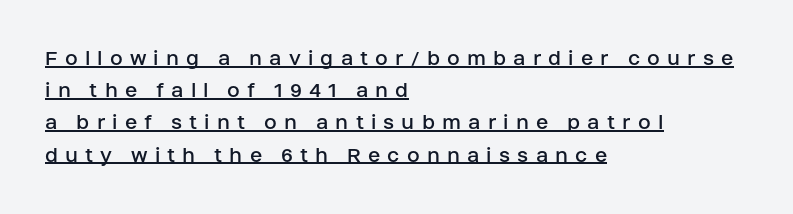
The passage is arranged the way most books set body copy — flush left. This rendering widens character spacing well past its baseline value. No extra ink here — the face is not bold. Rendered with straight, roman letterforms. Each line of the rendering has a horizontal stroke beneath the glyphs. Interline gaps are of average width in this sample.
